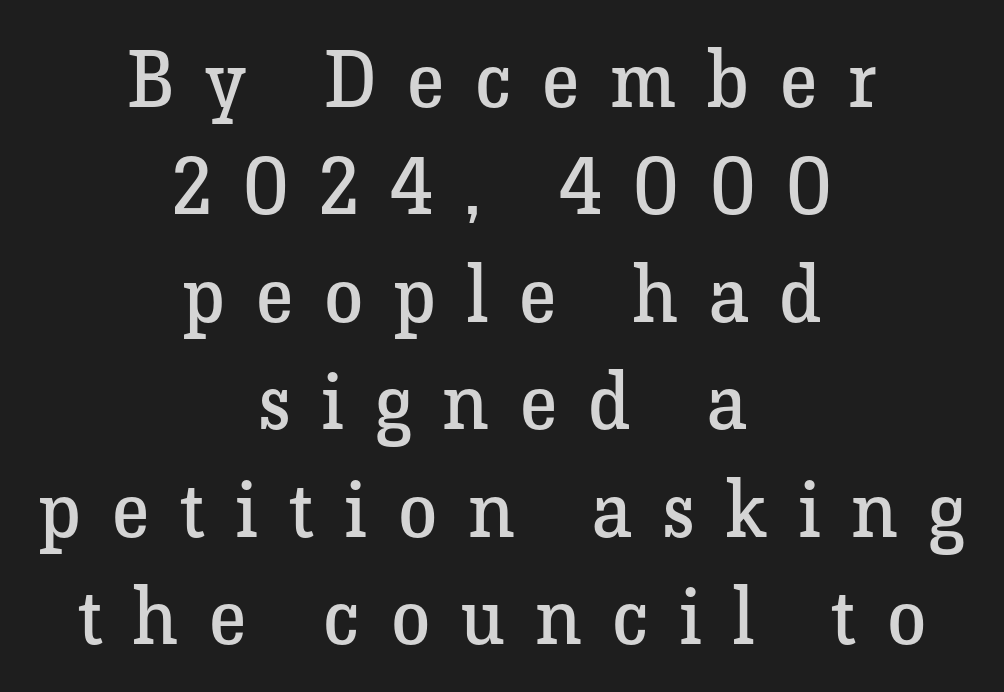
Varying glyph widths throughout — classic text-font behaviour. Is there much room between lines? A standard amount, neither cramped nor airy. No italicization has been applied; the sample stays upright. The font sits on the lighter half of the weight spectrum, regular included. Nobody drew a line under any word here.
